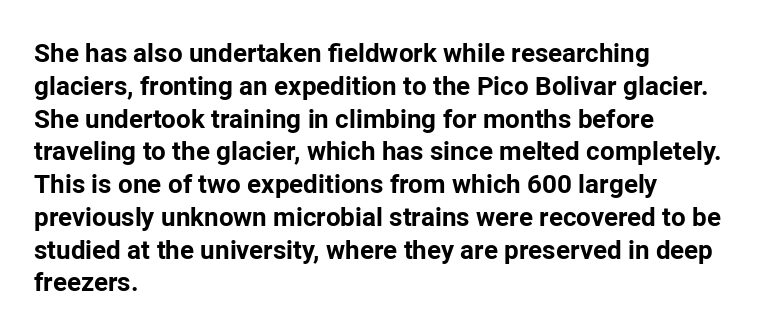
Reading down the column, the eye jumps a familiar distance to each next line. The passage shown is not underscored anywhere. Its strokes are broad and dark, the hallmark of bold type. Quick note: not italic, upright. Observe the ordinary spacing: letters are neighbours, not strangers. Line beginnings align vertically; line endings do not.
